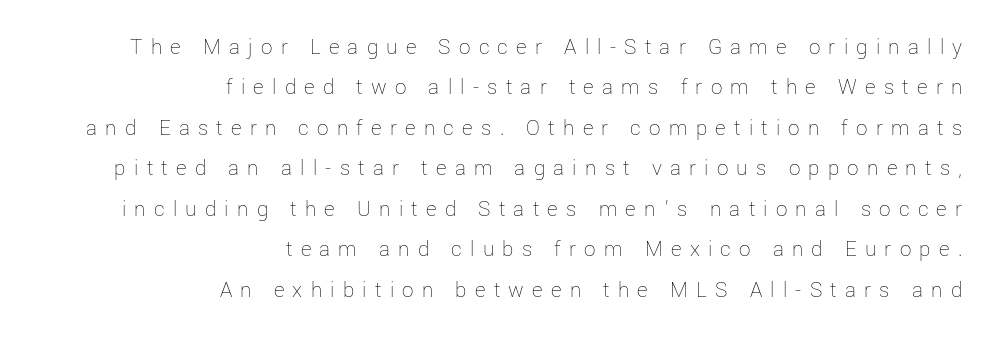
{"italic": "no", "bold": "no", "underline": "no", "align": "right", "line_spacing_ratio": 1.76, "letter_spacing": "wide", "letter_spacing_em": 0.36, "glyph_px": 23}
